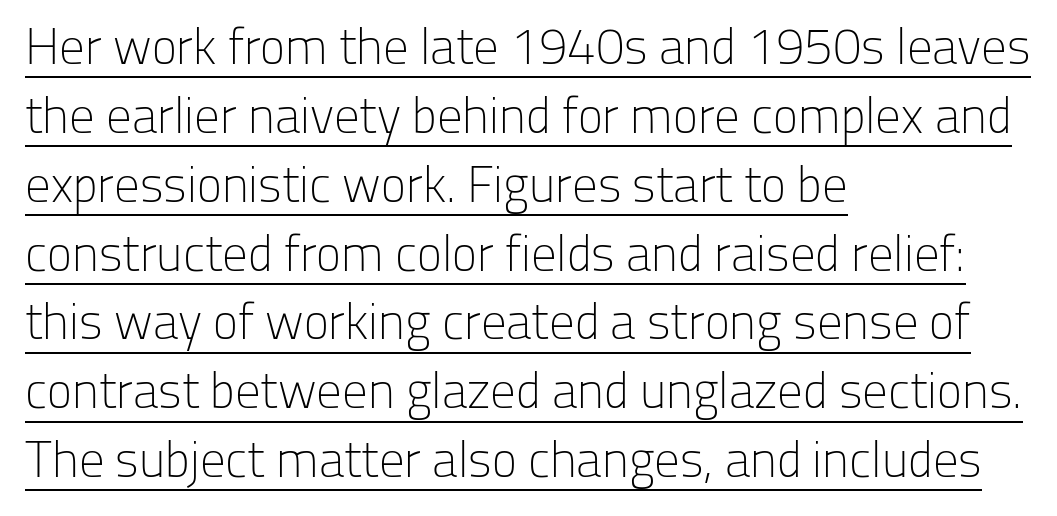
Ink coverage per letter is moderate at most. The setting favours the left margin, as ordinary paragraphs usually do. The face used here is proportionally spaced, like ordinary book or web type. The face used here appears with an underline applied.
